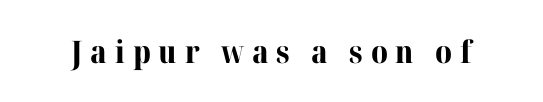
{"serif": "yes", "italic": "no", "bold": "yes", "weight": "bold", "width": "normal", "stroke_contrast": "high", "x_height": "medium", "monospaced": "no", "underline": "no", "letter_spacing": "wide", "letter_spacing_em": 0.25, "glyph_px": 31}
